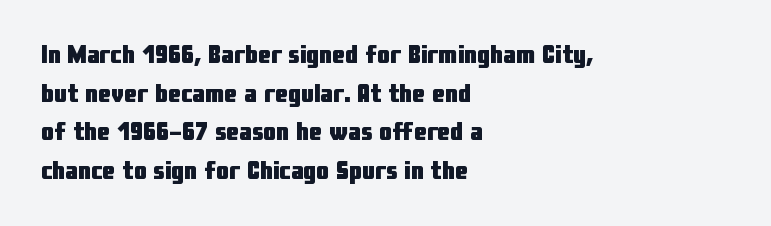
Q: Is the text bold? A: Yes.
Q: Is the text italic (slanted)? A: No, it is upright.
Q: Is the text underlined? A: No.
Q: How is the paragraph aligned? A: Left-aligned.
Q: Is the spacing between letters normal or unusually wide? A: Normal.
Q: Is the spacing between lines tight, normal or loose? A: Normal.
